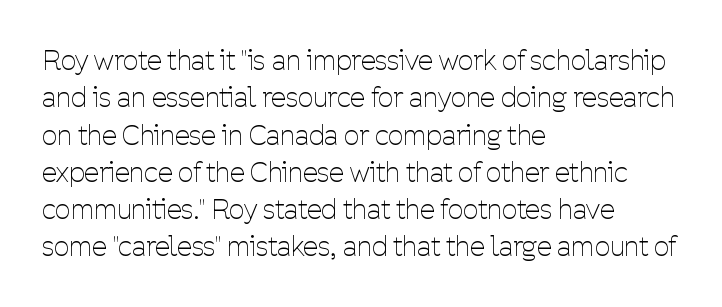
Q: Is the text bold? A: No.
Q: Is the text italic (slanted)? A: No, it is upright.
Q: Is the text underlined? A: No.
Q: How is the paragraph aligned? A: Left-aligned.
Q: Is the spacing between letters normal or unusually wide? A: Normal.
Q: Is the spacing between lines tight, normal or loose? A: Normal.
